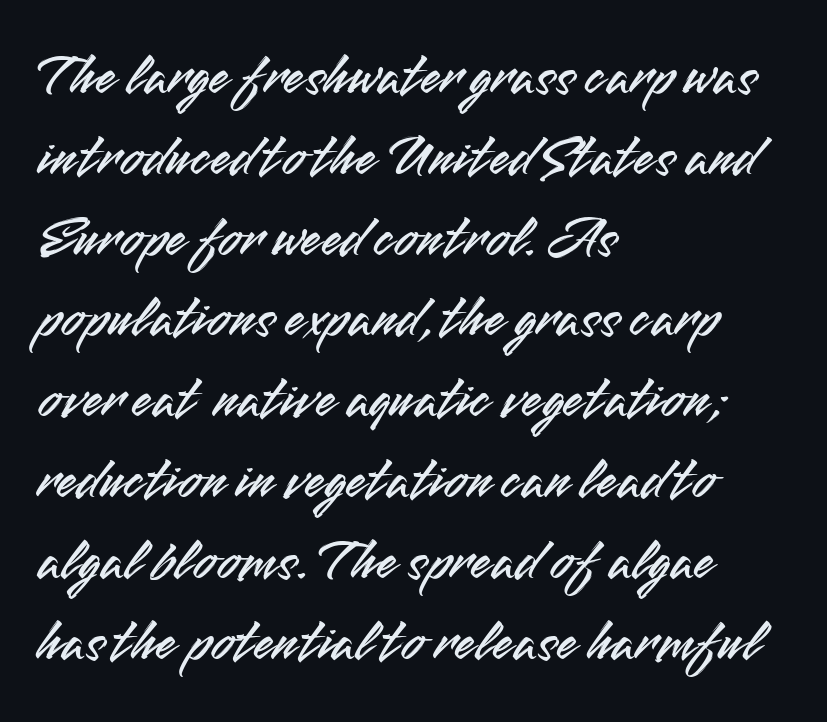
The image shows 59 px sans-serif type; set left-aligned, normal line spacing (1.37x), normal letter spacing, not underlined; medium stroke contrast and a small x-height.
